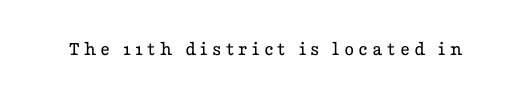
{"italic": "no", "bold": "no", "underline": "no", "letter_spacing": "wide", "letter_spacing_em": 0.2, "glyph_px": 21}
